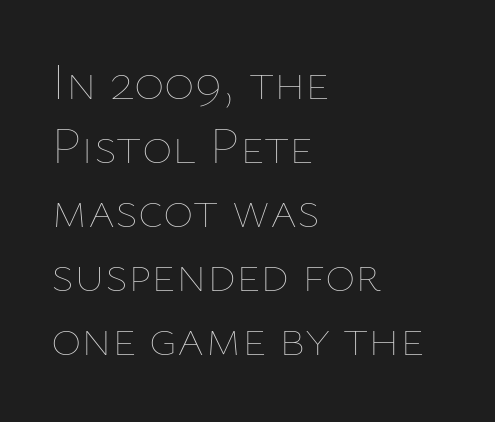
{"italic": "no", "bold": "no", "weight": "thin", "width": "normal", "stroke_contrast": "low", "x_height": "medium", "monospaced": "no", "underline": "no", "align": "left", "line_spacing_ratio": 1.23, "letter_spacing": "normal", "letter_spacing_em": 0.0, "glyph_px": 52}
